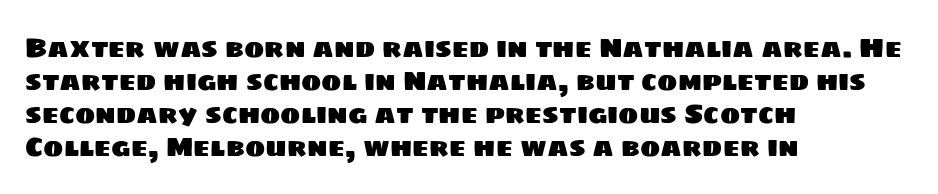
{"underline": "no", "align": "left", "line_spacing_ratio": 1.22, "letter_spacing": "normal", "letter_spacing_em": 0.0, "glyph_px": 27}
